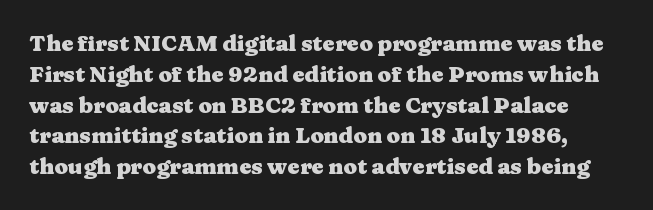
The image shows 22 px bold type, upright; set normal line spacing (1.4x), normal letter spacing, not underlined.
